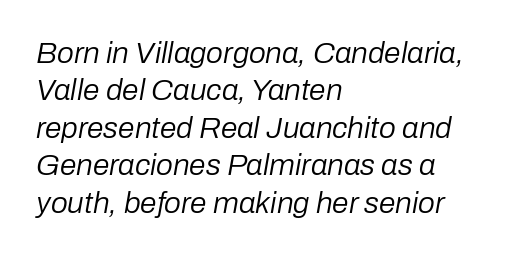
The image shows 30 px regular-weight type, italic (leaning right); set left-aligned, normal line spacing (1.25x), normal letter spacing, not underlined; low stroke contrast and a medium x-height.
